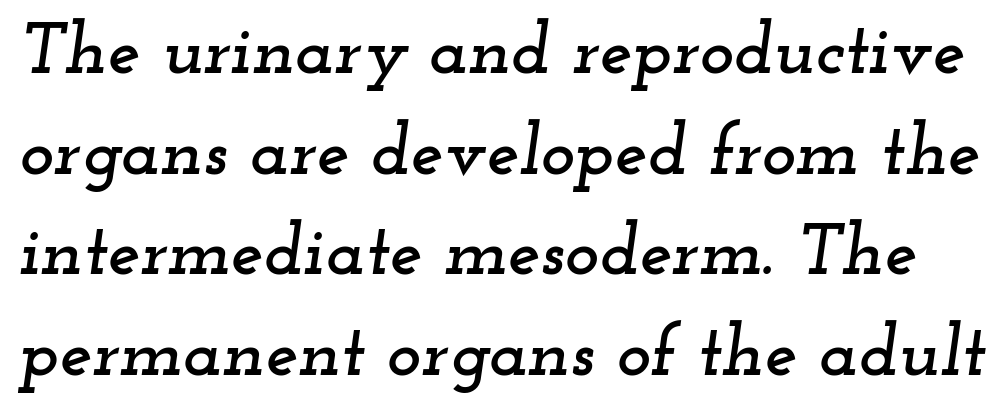
{"serif": "yes", "italic": "yes", "lean": "right", "slant_degrees": 12, "width": "wide", "stroke_contrast": "low", "x_height": "small", "monospaced": "no", "underline": "no", "line_spacing": "normal", "line_spacing_ratio": 1.38, "letter_spacing": "normal", "letter_spacing_em": 0.0, "glyph_px": 73}
